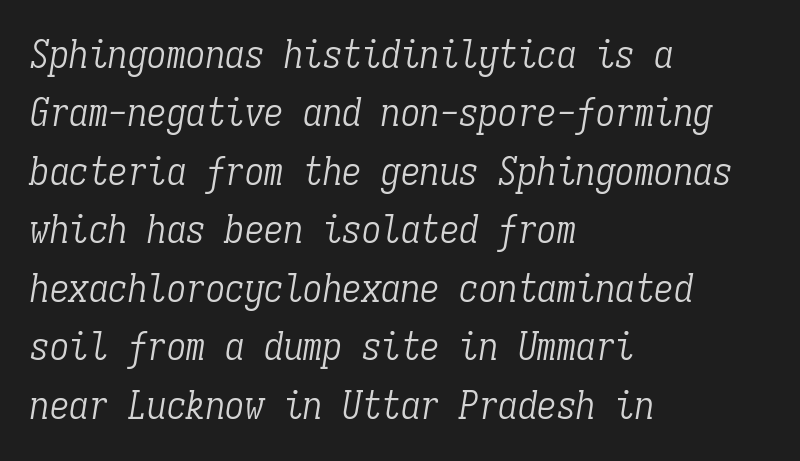
The image shows 39 px light, condensed serif type, italic (leaning right), monospaced; set left-aligned, normal line spacing (1.5x), normal letter spacing, not underlined; low stroke contrast and a medium x-height.
